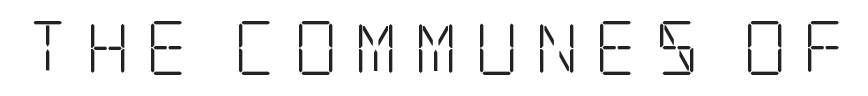
Q: Is the text bold? A: No.
Q: Is the text italic (slanted)? A: No, it is upright.
Q: Is the typeface a serif or a sans-serif typeface? A: Serif.
Q: Is the text underlined? A: No.
Q: Is the spacing between letters normal or unusually wide? A: Unusually wide.
Q: Width (condensed, normal, or wide)? A: Condensed.
Q: Stroke contrast? A: Low.
Q: x-height? A: Large.
